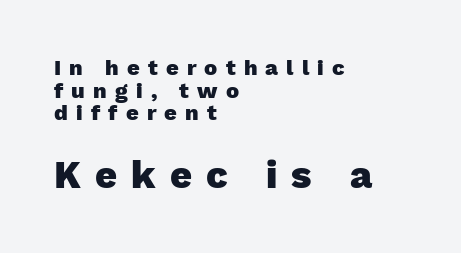
The image shows 38 px heavy sans-serif type, upright; set left-aligned, tight line spacing (1.03x), unusually wide letter spacing (+0.37 em), not underlined; the second (bottom) block is 1.73x larger; low stroke contrast and a medium x-height.
